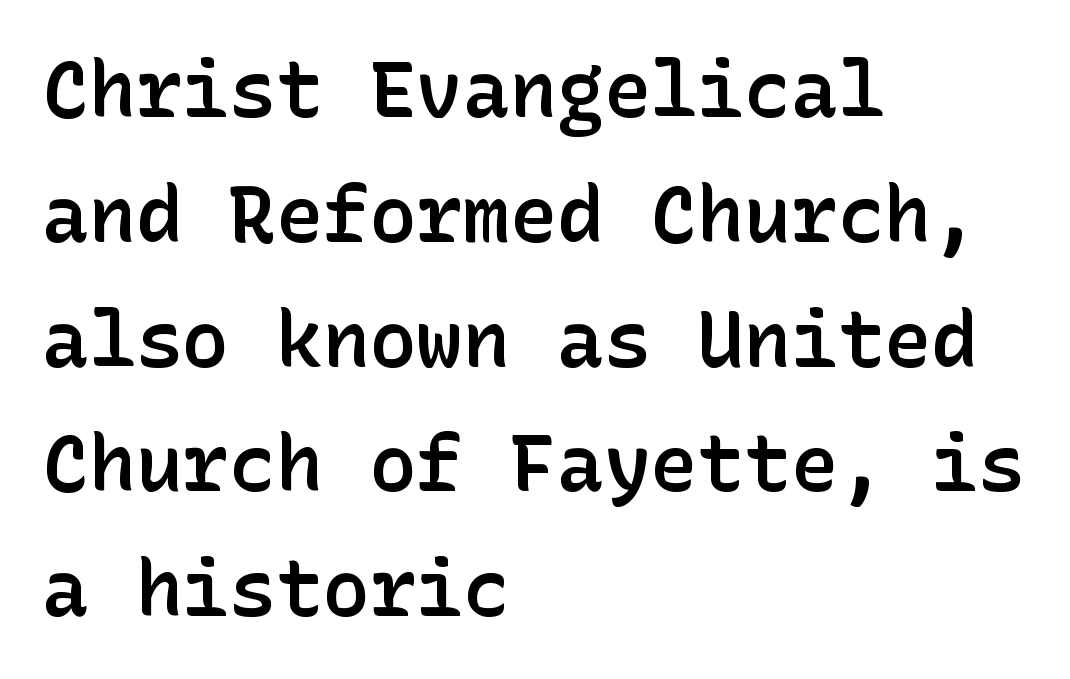
Q: Is the text bold? A: Semi-bold.
Q: Is the text italic (slanted)? A: No, it is upright.
Q: Is the typeface a serif or a sans-serif typeface? A: Sans-serif.
Q: Is the text underlined? A: No.
Q: How is the paragraph aligned? A: Left-aligned.
Q: Is the spacing between letters normal or unusually wide? A: Normal.
Q: Is the spacing between lines tight, normal or loose? A: Normal.
Q: Width (condensed, normal, or wide)? A: Normal.
Q: Stroke contrast? A: Low.
Q: x-height? A: Medium.
